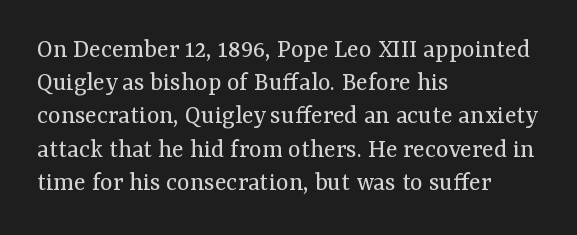
The zone under the glyphs is completely vacant. The passage is arranged the way most books set body copy — flush left. The type sits square on the baseline with zero lean. Weight: in the light-to-regular range. In terms of letterspacing, this is plain default setting.
